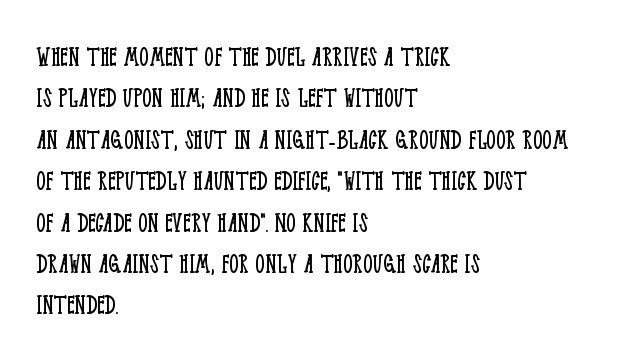
The text was rendered using a seriffed face with decorative stroke endings. The passage shown stacks its lines at a standard gap. This sample uses an upright cut, with every glyph sitting square on the baseline. This rendering leaves character spacing at its baseline value. Teacher's note: observe the even left margin — that is flush-left alignment. Beneath every word, the page is bare.
